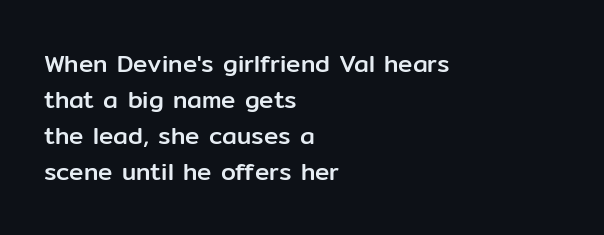
{"italic": "no", "underline": "no", "align": "left", "line_spacing": "normal", "line_spacing_ratio": 1.5, "letter_spacing": "normal", "letter_spacing_em": 0.0, "glyph_px": 24}
